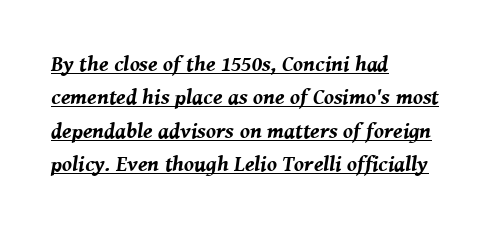
{"italic": "yes", "lean": "right", "slant_degrees": 8, "bold": "yes", "underline": "yes", "align": "left", "line_spacing": "normal", "line_spacing_ratio": 1.52, "letter_spacing": "normal", "letter_spacing_em": 0.0, "glyph_px": 22}
